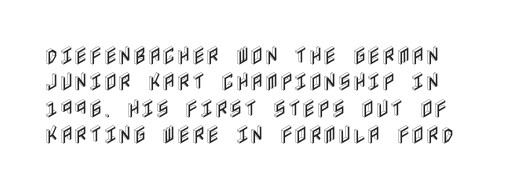
Default kerning and tracking; the words read as compact shapes. Evenly set lines give the paragraph a standard silhouette. In CSS terms this would be text-align: left. A bare baseline throughout the passage. Every character sits straight up, as roman type does.
